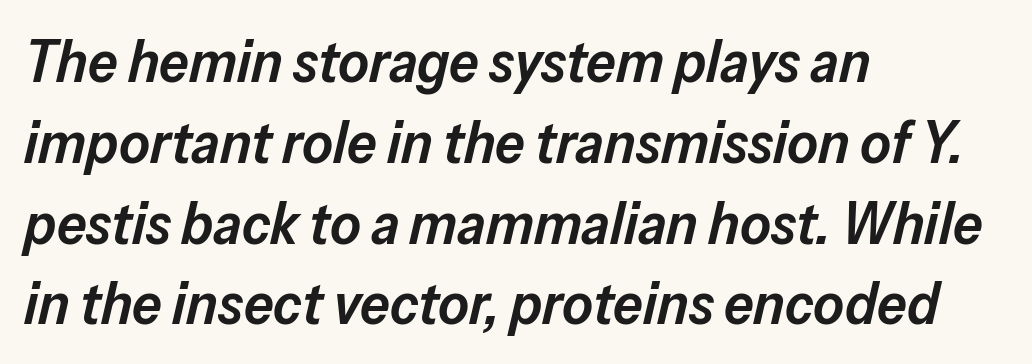
Q: Is the text bold? A: Semi-bold.
Q: Is the text italic (slanted)? A: Yes, it leans right by about 13 degrees.
Q: Is the text underlined? A: No.
Q: How is the paragraph aligned? A: Left-aligned.
Q: Is the spacing between letters normal or unusually wide? A: Normal.
Q: Is the spacing between lines tight, normal or loose? A: Normal.
Q: Width (condensed, normal, or wide)? A: Normal.
Q: Stroke contrast? A: Low.
Q: x-height? A: Medium.
Q: Monospaced? A: No.
